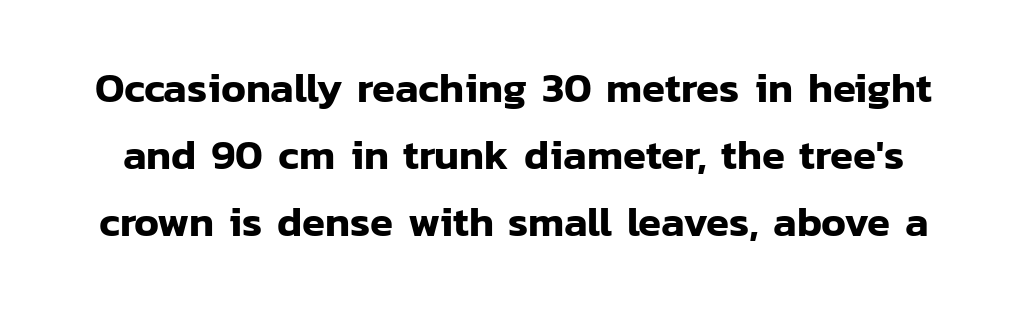
Q: Is the text italic (slanted)? A: No, it is upright.
Q: Is the typeface a serif or a sans-serif typeface? A: Sans-serif.
Q: Is the text underlined? A: No.
Q: Is the spacing between letters normal or unusually wide? A: Normal.
Q: Is the spacing between lines tight, normal or loose? A: Normal.
Q: Width (condensed, normal, or wide)? A: Normal.
Q: Stroke contrast? A: Low.
Q: x-height? A: Medium.
Q: Monospaced? A: No.
